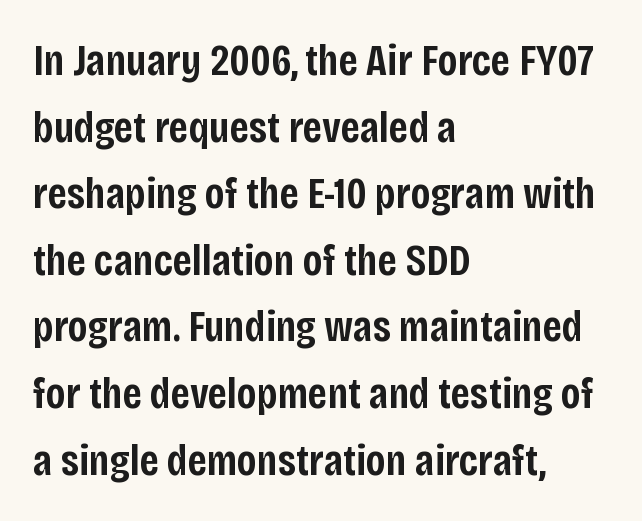
{"serif": "no", "italic": "no", "bold": "semi", "weight": "semibold", "width": "condensed", "stroke_contrast": "low", "x_height": "large", "monospaced": "no", "underline": "no", "align": "left", "line_spacing": "normal", "line_spacing_ratio": 1.48, "letter_spacing": "normal", "letter_spacing_em": 0.0, "glyph_px": 45}
